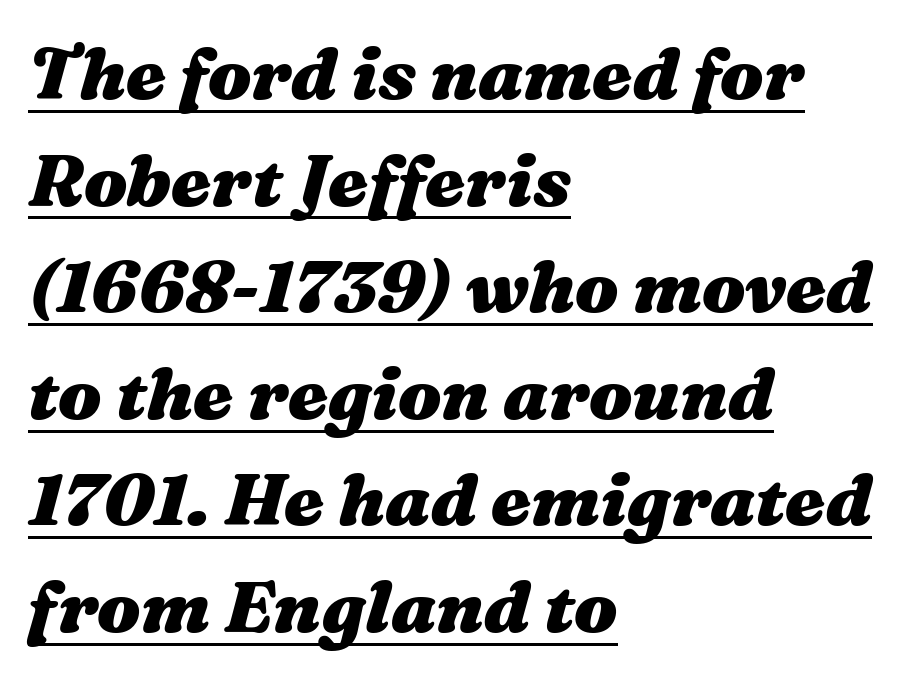
{"italic": "yes", "lean": "right", "slant_degrees": 16, "bold": "yes", "weight": "heavy", "width": "wide", "stroke_contrast": "medium", "x_height": "medium", "monospaced": "no", "underline": "yes", "align": "left", "line_spacing": "normal", "line_spacing_ratio": 1.48, "letter_spacing": "normal", "letter_spacing_em": 0.0, "glyph_px": 72}
